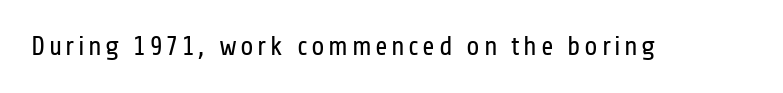
Q: Is the text bold? A: No.
Q: Is the text italic (slanted)? A: No, it is upright.
Q: Is the text underlined? A: No.
